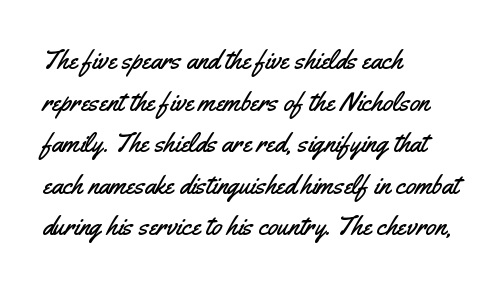
A typesetter would call this zero additional tracking. Line beginnings align vertically; line endings do not. The leading is moderate, giving the passage an even texture. This rendering features lettering with no underline.
